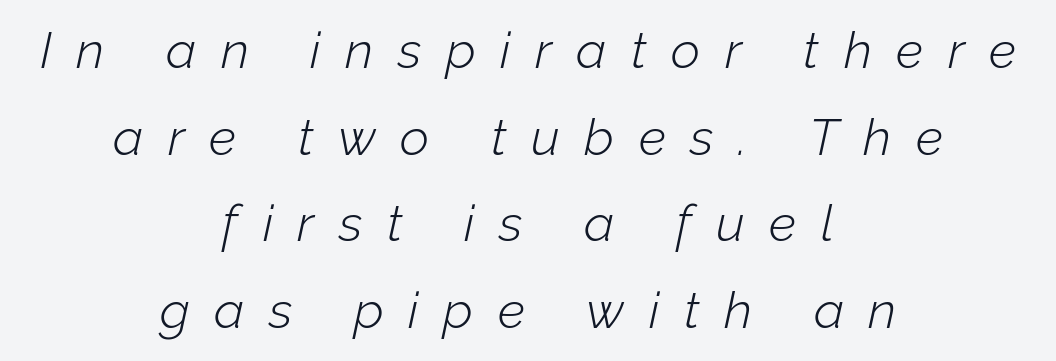
{"italic": "yes", "lean": "right", "slant_degrees": 12, "bold": "no", "weight": "light", "width": "normal", "stroke_contrast": "low", "x_height": "medium", "monospaced": "no", "underline": "no", "align": "center", "line_spacing": "normal", "line_spacing_ratio": 1.7, "letter_spacing": "wide", "letter_spacing_em": 0.48, "glyph_px": 51}
